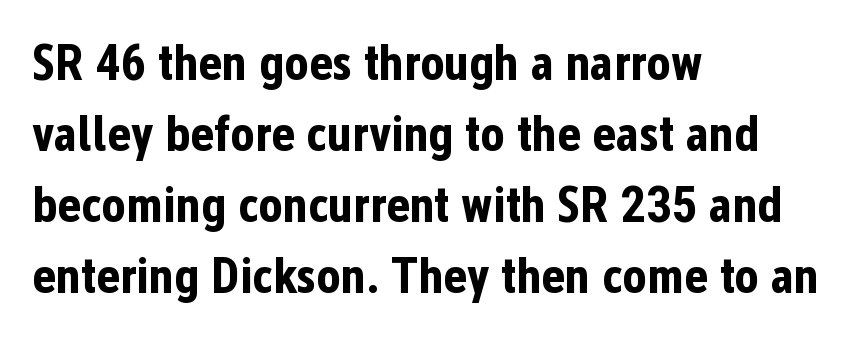
The line texture is even and compact thanks to regular tracking. Every character sits straight up, as roman type does. Line starts are locked; line ends wander. Plain, unruled lines of type.
